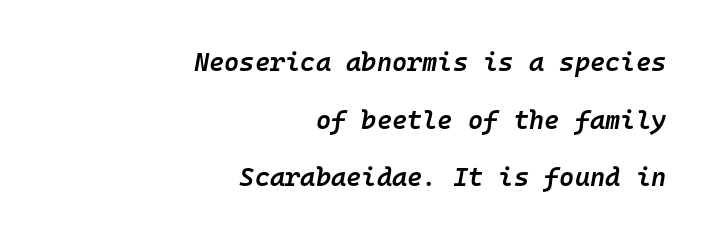
Q: Is the text bold? A: Semi-bold.
Q: Is the text italic (slanted)? A: Yes, it leans right by about 10 degrees.
Q: Is the text underlined? A: No.
Q: How is the paragraph aligned? A: Right-aligned.
Q: Is the spacing between letters normal or unusually wide? A: Normal.
Q: Is the spacing between lines tight, normal or loose? A: Loose.
